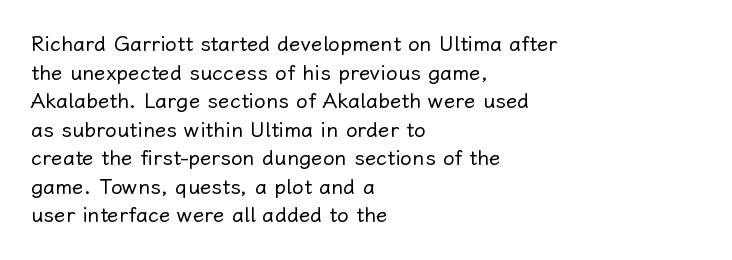
Q: Is the text bold? A: No.
Q: Is the text italic (slanted)? A: No, it is upright.
Q: Is the text underlined? A: No.
Q: How is the paragraph aligned? A: Left-aligned.
Q: Is the spacing between letters normal or unusually wide? A: Normal.
Q: Is the spacing between lines tight, normal or loose? A: Normal.
